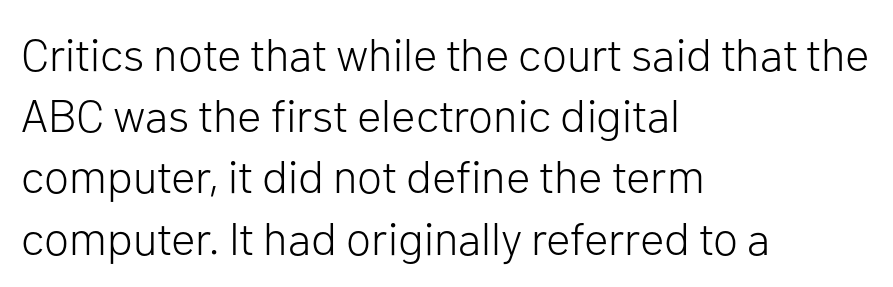
Q: Is the text bold? A: No.
Q: Is the text italic (slanted)? A: No, it is upright.
Q: Is the typeface a serif or a sans-serif typeface? A: Sans-serif.
Q: Is the text underlined? A: No.
Q: How is the paragraph aligned? A: Left-aligned.
Q: Is the spacing between letters normal or unusually wide? A: Normal.
Q: Is the spacing between lines tight, normal or loose? A: Normal.
Q: Width (condensed, normal, or wide)? A: Normal.
Q: Stroke contrast? A: Low.
Q: x-height? A: Medium.
Q: Monospaced? A: No.
